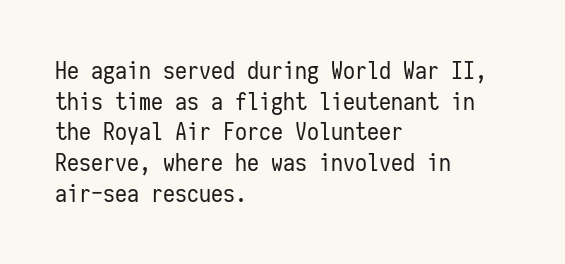
Is the type heavy? It reads as light-to-regular instead. Leftover space on each line is placed entirely after the last word. Characters follow at the spacing the type designer built in. The passage shown stacks its lines at a standard gap.
